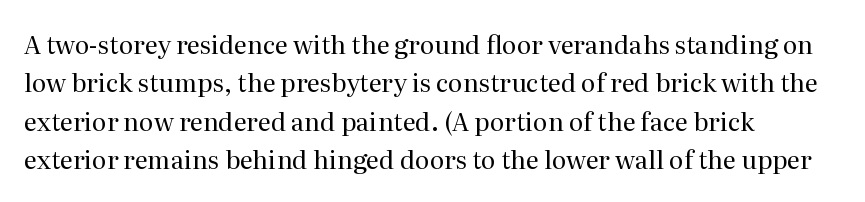
Q: Is the text bold? A: No.
Q: Is the text italic (slanted)? A: No, it is upright.
Q: Is the text underlined? A: No.
Q: How is the paragraph aligned? A: Left-aligned.
Q: Is the spacing between letters normal or unusually wide? A: Normal.
Q: Is the spacing between lines tight, normal or loose? A: Normal.
